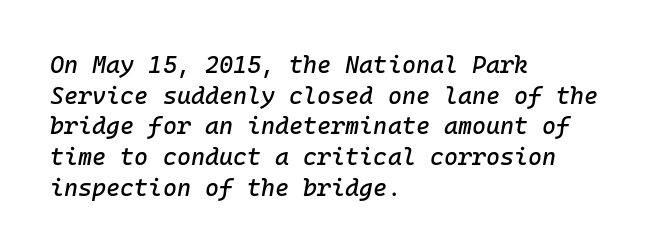
Q: Is the text italic (slanted)? A: Yes, it leans right by about 10 degrees.
Q: Is the text underlined? A: No.
Q: How is the paragraph aligned? A: Left-aligned.
Q: Is the spacing between letters normal or unusually wide? A: Normal.
Q: Is the spacing between lines tight, normal or loose? A: Normal.
